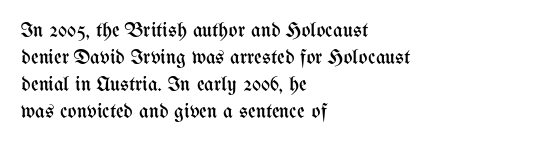
The passage shown is not underscored anywhere. Summary of vertical rhythm: regular, with standard interline spacing. The rag falls on the right side of this text block. Notice how the stems are strictly vertical — no italics here. Vertical stems look standard width or narrower in stroke.
